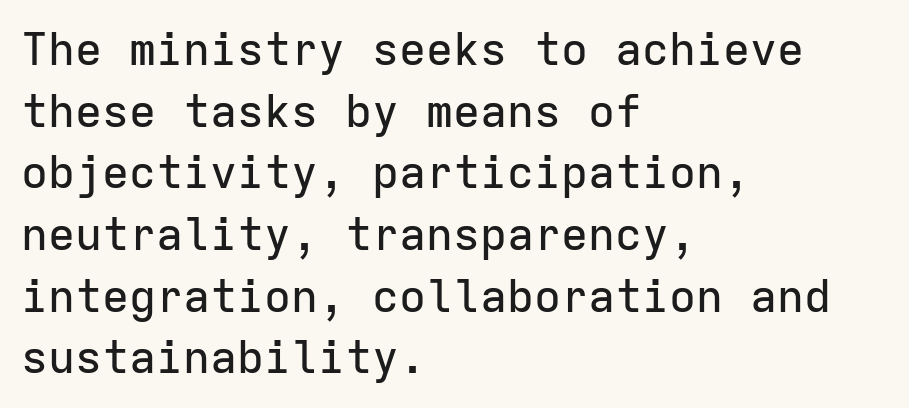
{"serif": "no", "italic": "no", "width": "normal", "stroke_contrast": "low", "x_height": "medium", "monospaced": "yes", "underline": "no", "align": "left", "line_spacing": "normal", "line_spacing_ratio": 1.37, "letter_spacing": "normal", "letter_spacing_em": 0.0, "glyph_px": 45}
